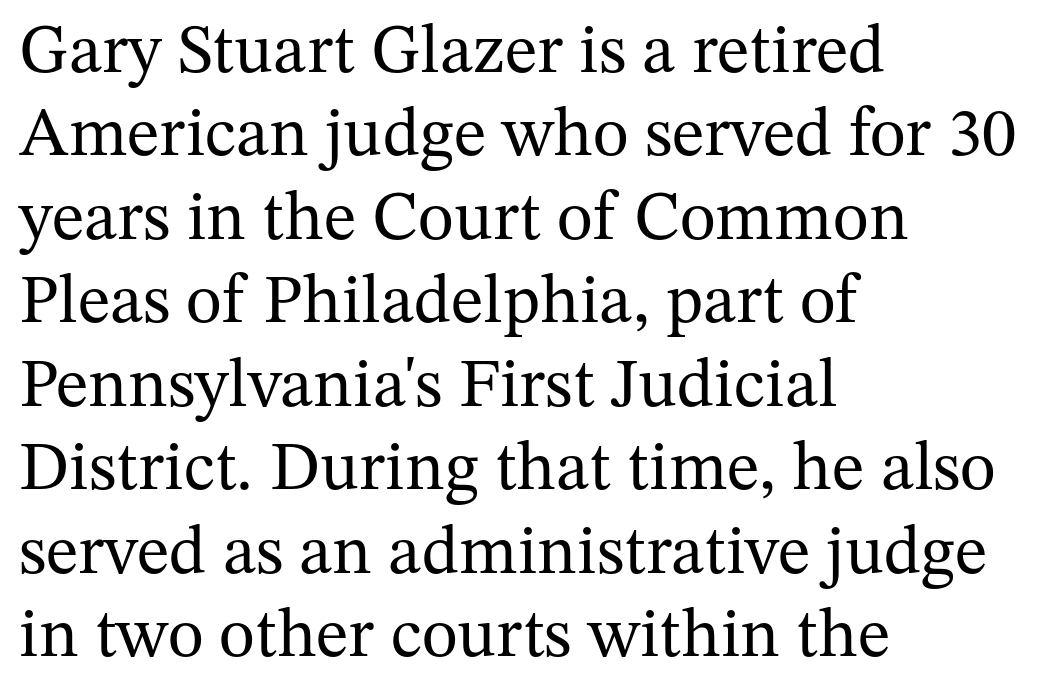
Q: Is the text bold? A: No.
Q: Is the text italic (slanted)? A: No, it is upright.
Q: Is the typeface a serif or a sans-serif typeface? A: Serif.
Q: Is the text underlined? A: No.
Q: How is the paragraph aligned? A: Left-aligned.
Q: Is the spacing between letters normal or unusually wide? A: Normal.
Q: Width (condensed, normal, or wide)? A: Normal.
Q: Stroke contrast? A: Medium.
Q: x-height? A: Medium.
Q: Monospaced? A: No.
